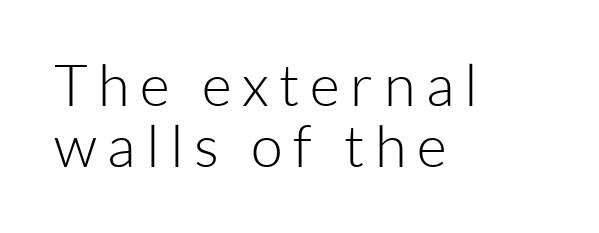
The image shows 58 px light sans-serif type, upright; set left-aligned, tight line spacing (1.06x), not underlined; low stroke contrast and a medium x-height.
